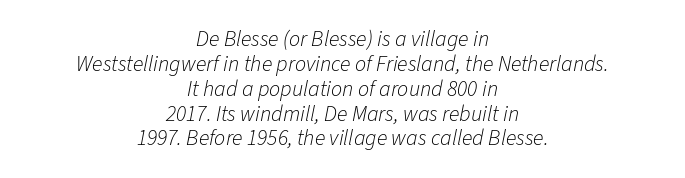
Q: Is the text bold? A: No.
Q: Is the text italic (slanted)? A: Yes, it leans right by about 11 degrees.
Q: Is the text underlined? A: No.
Q: How is the paragraph aligned? A: Centered.
Q: Is the spacing between letters normal or unusually wide? A: Normal.
Q: Is the spacing between lines tight, normal or loose? A: Tight.
